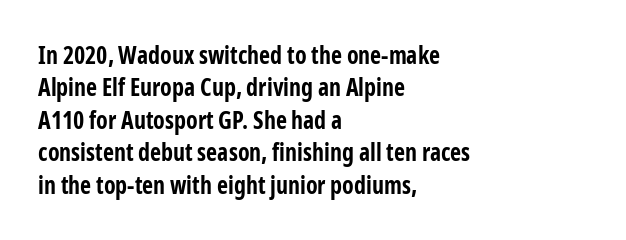
{"italic": "no", "bold": "yes", "underline": "no", "align": "left", "line_spacing": "normal", "line_spacing_ratio": 1.35, "letter_spacing": "normal", "letter_spacing_em": 0.0, "glyph_px": 24}
